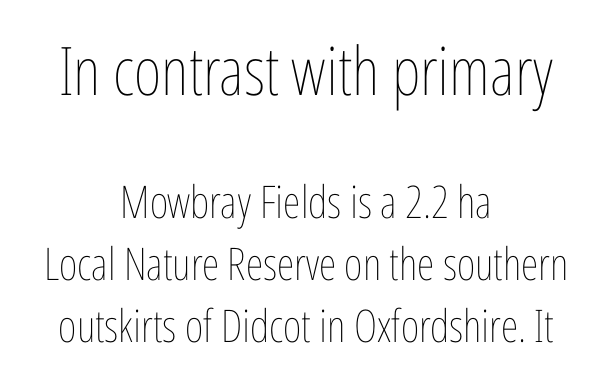
Q: Is the text bold? A: No.
Q: Is the text italic (slanted)? A: No, it is upright.
Q: Is the text underlined? A: No.
Q: How is the paragraph aligned? A: Centered.
Q: Is the spacing between letters normal or unusually wide? A: Normal.
Q: Is the spacing between lines tight, normal or loose? A: Normal.
Q: Which block of text is set in a larger size, the first (top) or the second (bottom)? A: The first (top) one.
Q: Width (condensed, normal, or wide)? A: Condensed.
Q: Stroke contrast? A: Low.
Q: x-height? A: Medium.
Q: Monospaced? A: No.
